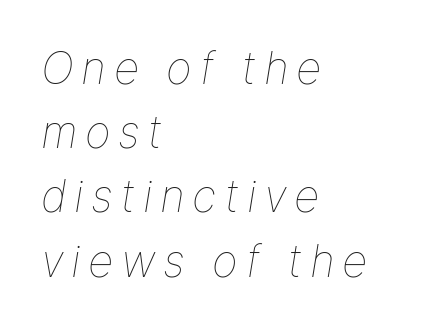
{"italic": "yes", "lean": "right", "slant_degrees": 9, "bold": "no", "weight": "thin", "width": "normal", "stroke_contrast": "low", "x_height": "medium", "monospaced": "no", "underline": "no", "align": "left", "line_spacing": "normal", "line_spacing_ratio": 1.46, "glyph_px": 44}
